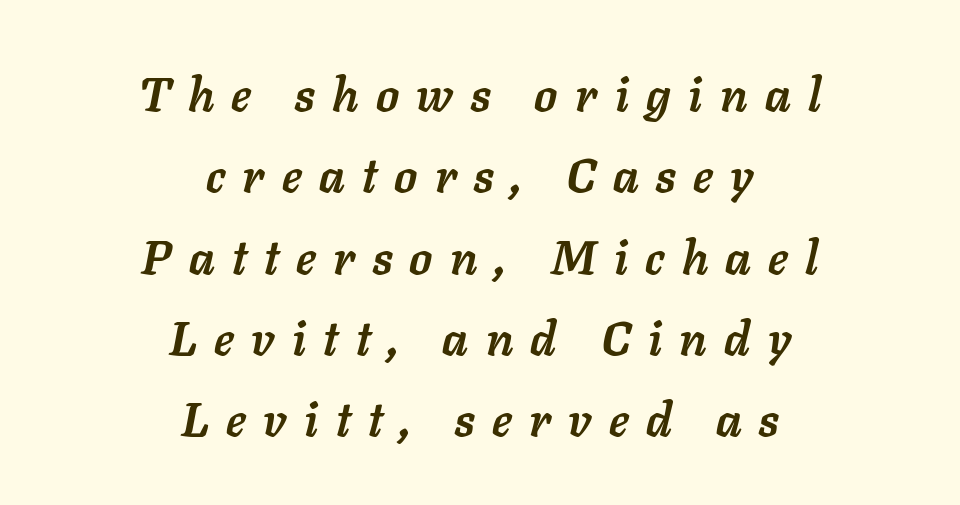
The image shows 47 px semibold type, italic (leaning right); set centered, line spacing 1.73x, unusually wide letter spacing (+0.37 em), not underlined; low stroke contrast and a medium x-height.
